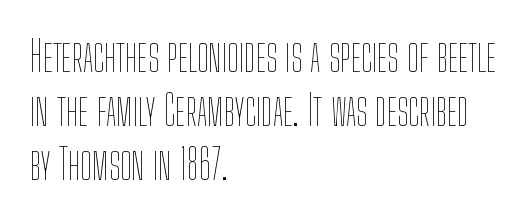
The image shows 42 px thin, condensed type, upright; set left-aligned, normal line spacing (1.28x), normal letter spacing, not underlined; low stroke contrast and a medium x-height.
